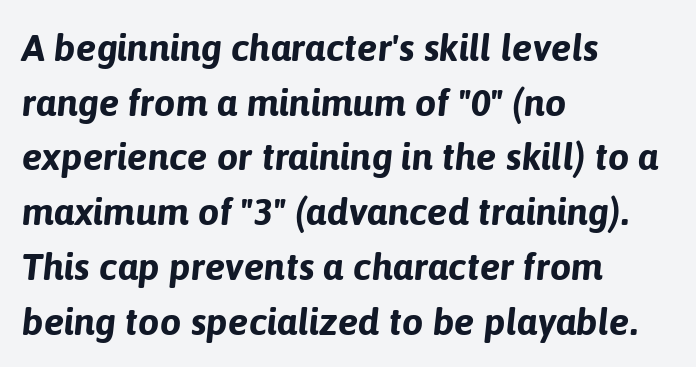
Q: Is the text bold? A: Yes.
Q: Is the text italic (slanted)? A: Yes, it leans right by about 6 degrees.
Q: Is the text underlined? A: No.
Q: How is the paragraph aligned? A: Left-aligned.
Q: Is the spacing between letters normal or unusually wide? A: Normal.
Q: Is the spacing between lines tight, normal or loose? A: Normal.
Q: Width (condensed, normal, or wide)? A: Normal.
Q: Stroke contrast? A: Low.
Q: x-height? A: Medium.
Q: Monospaced? A: No.
